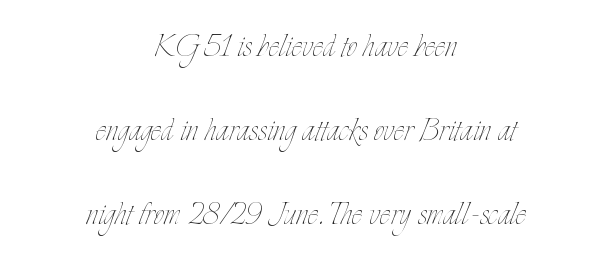
The tracking reads as untouched default to a designer's eye. Leading is clearly above the norm, producing a sparse column. Each letter keeps its own natural width here, so spacing adapts to shape. Vertical stems look standard width or narrower in stroke. Beneath every word, the page is bare. Teacher's note: observe the equal gaps on both sides — that is centered alignment.
